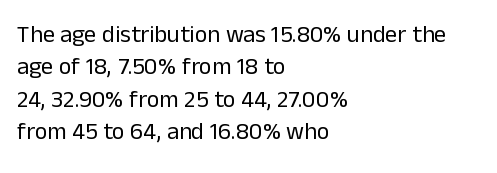
{"italic": "no", "bold": "no", "underline": "no", "align": "left", "line_spacing": "normal", "line_spacing_ratio": 1.35, "letter_spacing": "normal", "letter_spacing_em": 0.0, "glyph_px": 24}
